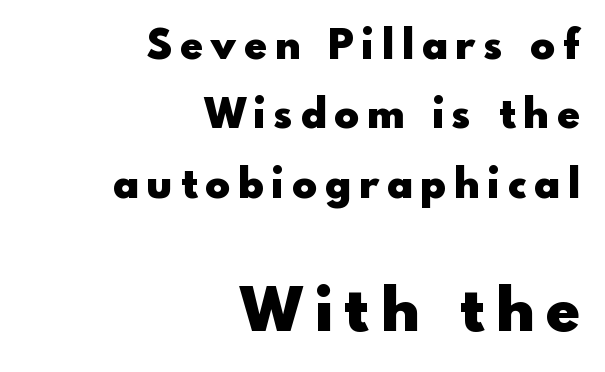
You can tell it's not italic because the verticals are truly vertical. Are there feet on the stems? There aren't — it's a sans. These two chunks differ in scale, with the bottom chunk taking the larger measure. The line-height multiplier appears to be the usual default. Layout note: lines flush right. The foot of each line stays bare and open.
